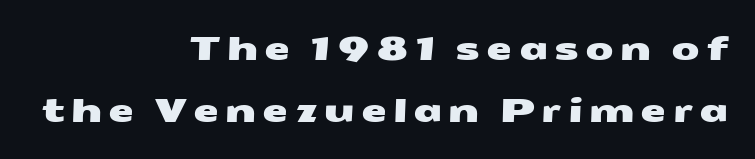
{"serif": "no", "width": "wide", "stroke_contrast": "medium", "x_height": "medium", "monospaced": "no", "underline": "no", "align": "right", "line_spacing_ratio": 1.89, "glyph_px": 33}
